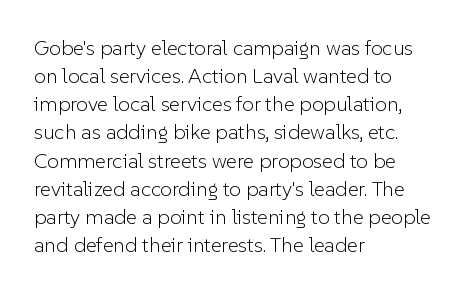
Q: Is the text bold? A: No.
Q: Is the text italic (slanted)? A: No, it is upright.
Q: Is the text underlined? A: No.
Q: How is the paragraph aligned? A: Left-aligned.
Q: Is the spacing between letters normal or unusually wide? A: Normal.
Q: Is the spacing between lines tight, normal or loose? A: Normal.
